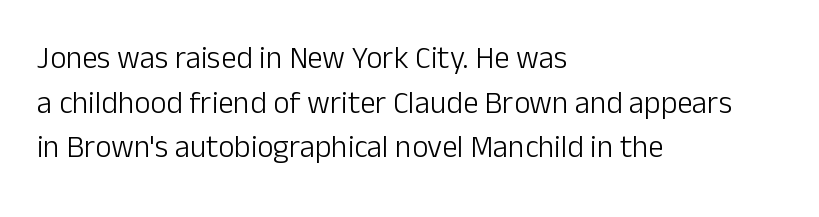
The rendering shows plain stroke endings on the letterforms — a sans-serif design. Lines of text with bare space underneath. The strokes carry an ordinary text weight at most. Leading: standard. Look at the tracking — it's just the regular setting, nothing added.
